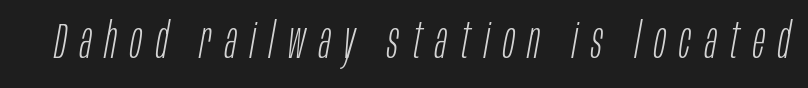
{"italic": "yes", "lean": "right", "slant_degrees": 10, "bold": "no", "weight": "light", "width": "condensed", "stroke_contrast": "low", "x_height": "large", "monospaced": "no", "underline": "no", "letter_spacing": "wide", "letter_spacing_em": 0.27, "glyph_px": 50}
